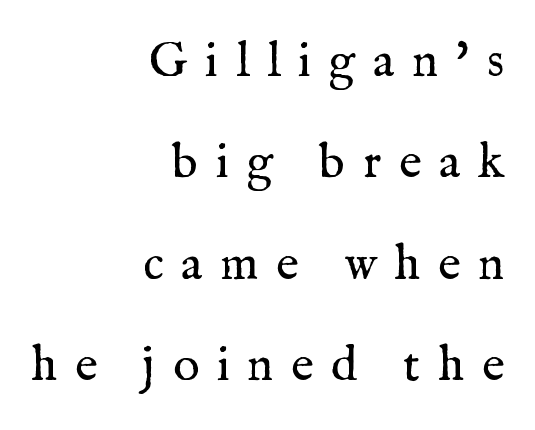
Q: Is the text bold? A: No.
Q: Is the text italic (slanted)? A: No, it is upright.
Q: Is the typeface a serif or a sans-serif typeface? A: Serif.
Q: Is the text underlined? A: No.
Q: How is the paragraph aligned? A: Right-aligned.
Q: Is the spacing between letters normal or unusually wide? A: Unusually wide.
Q: Is the spacing between lines tight, normal or loose? A: Loose.
Q: Width (condensed, normal, or wide)? A: Normal.
Q: Stroke contrast? A: Medium.
Q: x-height? A: Medium.
Q: Monospaced? A: No.
